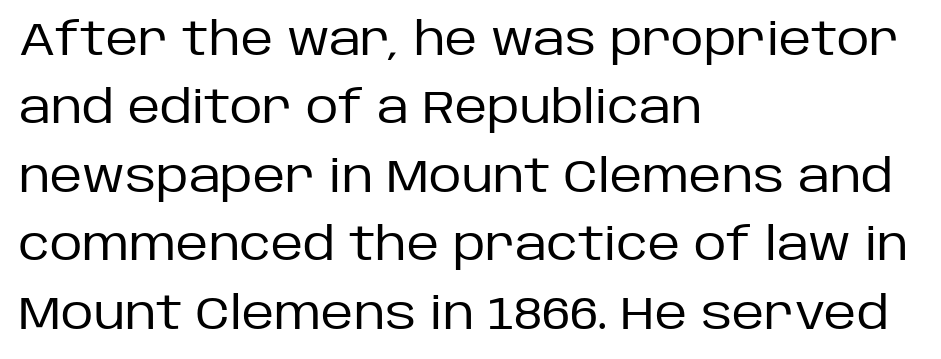
Q: Is the text bold? A: No.
Q: Is the text italic (slanted)? A: No, it is upright.
Q: Is the typeface a serif or a sans-serif typeface? A: Sans-serif.
Q: Is the text underlined? A: No.
Q: How is the paragraph aligned? A: Left-aligned.
Q: Is the spacing between letters normal or unusually wide? A: Normal.
Q: Is the spacing between lines tight, normal or loose? A: Normal.
Q: Width (condensed, normal, or wide)? A: Normal.
Q: Stroke contrast? A: Low.
Q: x-height? A: Large.
Q: Monospaced? A: No.
